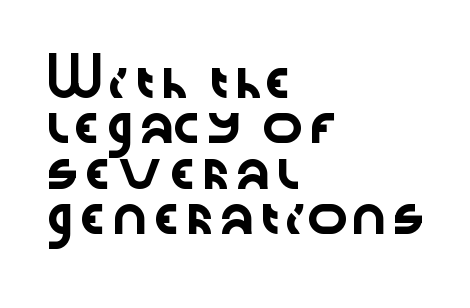
Q: Is the text italic (slanted)? A: No, it is upright.
Q: Is the typeface a serif or a sans-serif typeface? A: Sans-serif.
Q: Is the text underlined? A: No.
Q: How is the paragraph aligned? A: Left-aligned.
Q: Is the spacing between letters normal or unusually wide? A: Normal.
Q: Is the spacing between lines tight, normal or loose? A: Normal.
Q: Width (condensed, normal, or wide)? A: Wide.
Q: Stroke contrast? A: Low.
Q: x-height? A: Medium.
Q: Monospaced? A: No.
